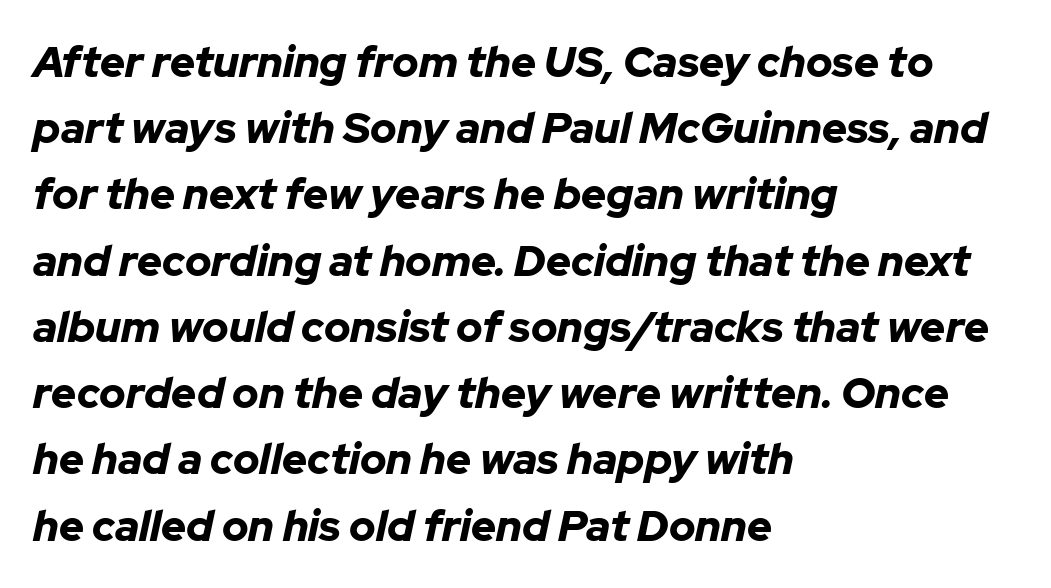
The image shows 43 px bold type, italic (leaning right); set left-aligned, normal line spacing (1.54x), normal letter spacing, not underlined; low stroke contrast and a medium x-height.
